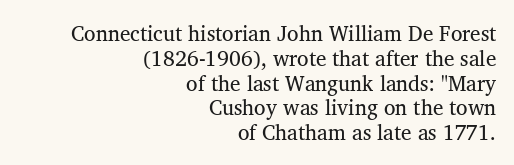
{"bold": "no", "underline": "no", "align": "right", "line_spacing_ratio": 1.18, "letter_spacing": "normal", "letter_spacing_em": 0.0, "glyph_px": 21}
